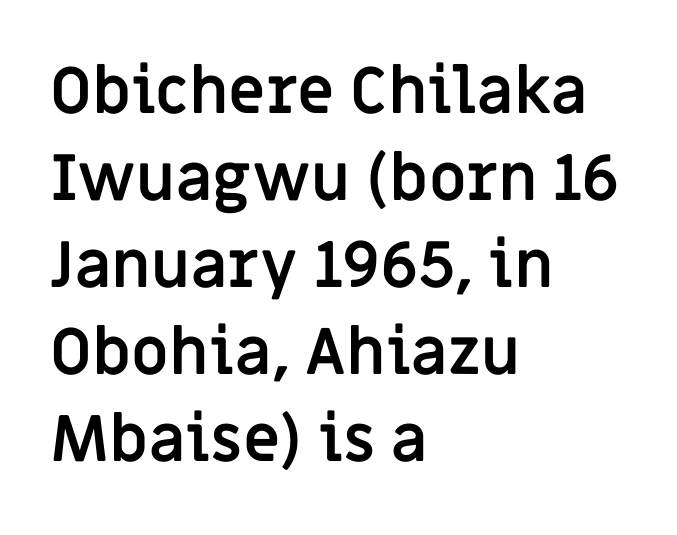
Q: Is the text bold? A: Yes.
Q: Is the text italic (slanted)? A: No, it is upright.
Q: Is the typeface a serif or a sans-serif typeface? A: Sans-serif.
Q: Is the text underlined? A: No.
Q: How is the paragraph aligned? A: Left-aligned.
Q: Is the spacing between letters normal or unusually wide? A: Normal.
Q: Is the spacing between lines tight, normal or loose? A: Normal.
Q: Width (condensed, normal, or wide)? A: Normal.
Q: Stroke contrast? A: Low.
Q: x-height? A: Large.
Q: Monospaced? A: No.
